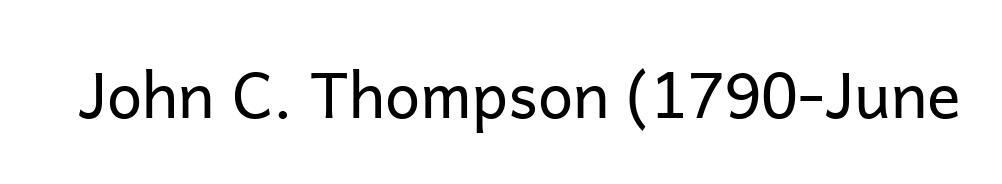
The image shows 63 px regular-weight sans-serif type, upright; set normal letter spacing, not underlined; low stroke contrast and a medium x-height.
